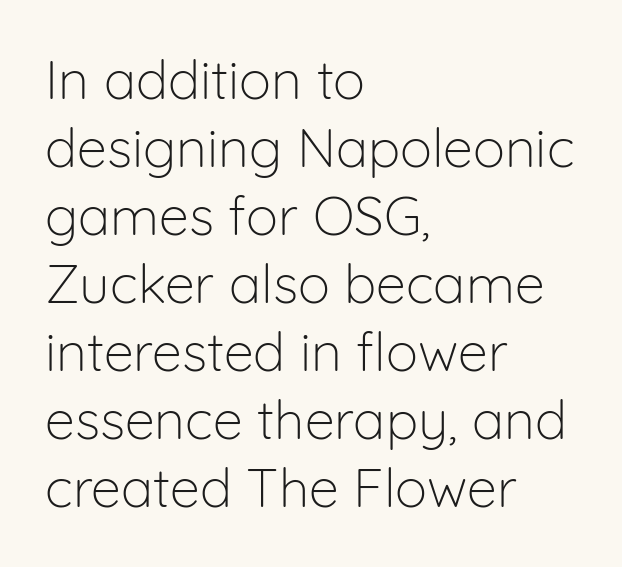
The image shows 54 px light sans-serif type, upright; set left-aligned, normal line spacing (1.26x), normal letter spacing, not underlined; low stroke contrast and a medium x-height.
